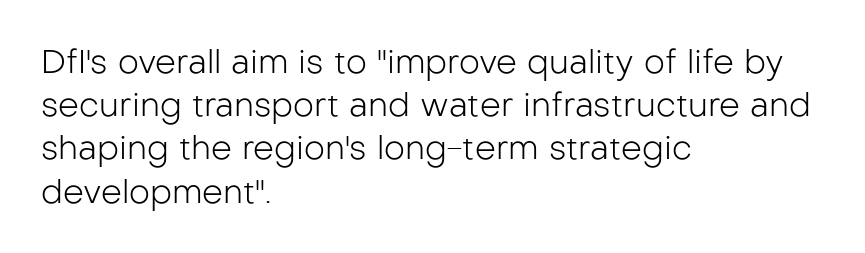
Q: Is the text bold? A: No.
Q: Is the text italic (slanted)? A: No, it is upright.
Q: Is the typeface a serif or a sans-serif typeface? A: Sans-serif.
Q: Is the text underlined? A: No.
Q: How is the paragraph aligned? A: Left-aligned.
Q: Is the spacing between letters normal or unusually wide? A: Normal.
Q: Is the spacing between lines tight, normal or loose? A: Normal.
Q: Width (condensed, normal, or wide)? A: Normal.
Q: Stroke contrast? A: Low.
Q: x-height? A: Medium.
Q: Monospaced? A: No.
